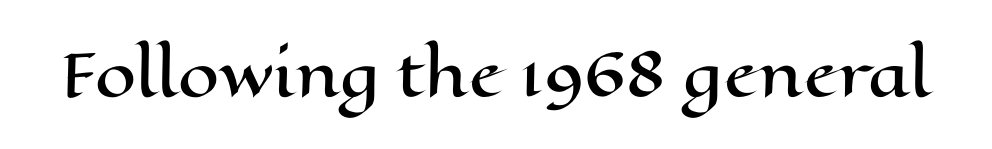
Q: Is the text italic (slanted)? A: No, it is upright.
Q: Is the text underlined? A: No.
Q: Is the spacing between letters normal or unusually wide? A: Normal.
Q: Width (condensed, normal, or wide)? A: Wide.
Q: Stroke contrast? A: High.
Q: x-height? A: Medium.
Q: Monospaced? A: No.
